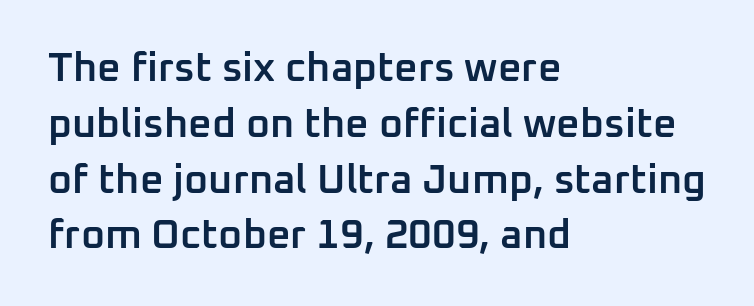
Q: Is the text bold? A: Semi-bold.
Q: Is the text italic (slanted)? A: No, it is upright.
Q: Is the typeface a serif or a sans-serif typeface? A: Sans-serif.
Q: Is the text underlined? A: No.
Q: How is the paragraph aligned? A: Left-aligned.
Q: Is the spacing between letters normal or unusually wide? A: Normal.
Q: Is the spacing between lines tight, normal or loose? A: Normal.
Q: Width (condensed, normal, or wide)? A: Normal.
Q: Stroke contrast? A: Low.
Q: x-height? A: Medium.
Q: Monospaced? A: No.
